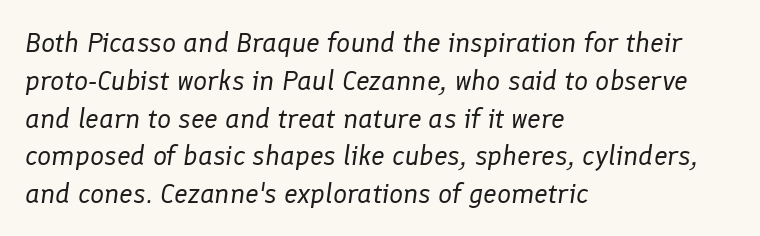
The image shows 28 px regular-weight type, italic (leaning right); set left-aligned, normal line spacing (1.35x), normal letter spacing, not underlined; low stroke contrast and a medium x-height.
